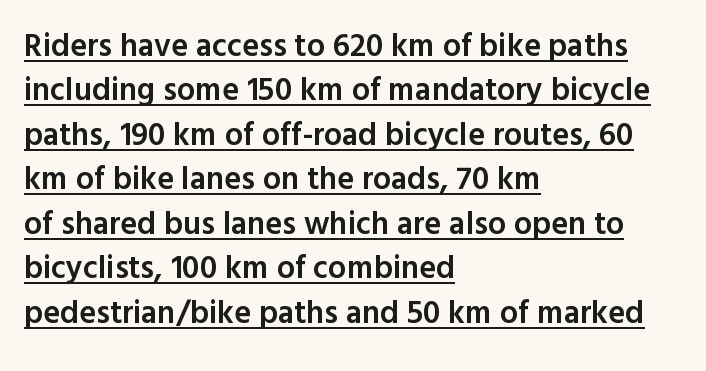
The image shows 32 px semibold sans-serif type, upright; set left-aligned, normal line spacing (1.39x), normal letter spacing, underlined; a medium x-height.
